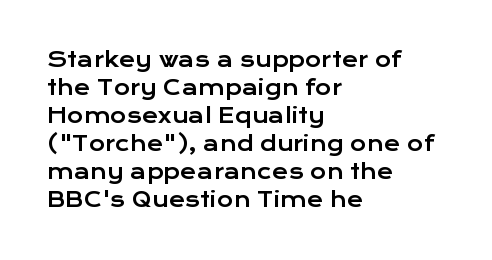
The image shows 20 px text type, upright; set left-aligned, normal line spacing (1.4x), normal letter spacing, not underlined.
